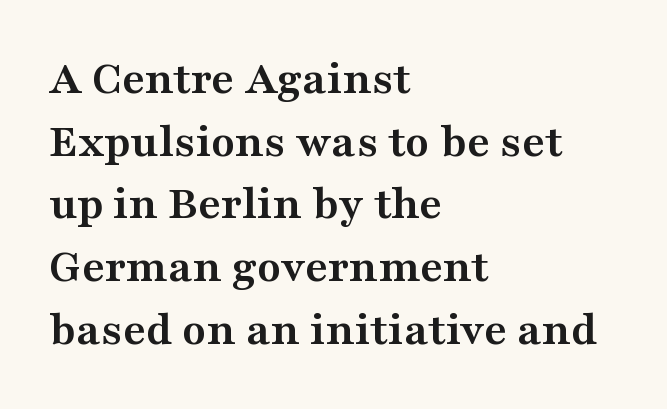
Each new line begins a customary step beneath the previous one. Designer's note — italics off, roman on. Just letters on the line, the space beneath them empty. A student would call this left alignment; a typographer would say flush left, rag right.
